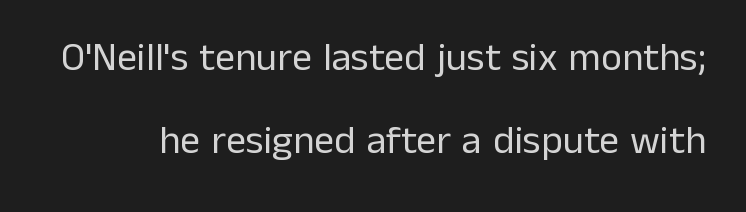
The image shows 40 px regular-weight sans-serif type, upright; set loose line spacing (2.08x), normal letter spacing, not underlined; low stroke contrast and a medium x-height.
